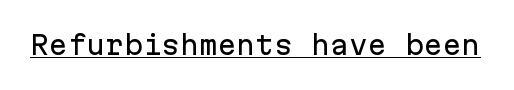
The image shows 25 px text type, upright; set normal letter spacing, underlined.
